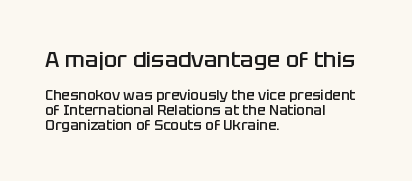
Here the first block reads like a headline and the second like body copy. Compared with typical paragraphs, the rows here are closer together. Does the copy run flush right? No — it runs flush left. Bare-footed words on every line. The gaps between neighbouring characters are ordinary and unremarkable. A semibold gives these letters moderate extra thickness, short of bold.
